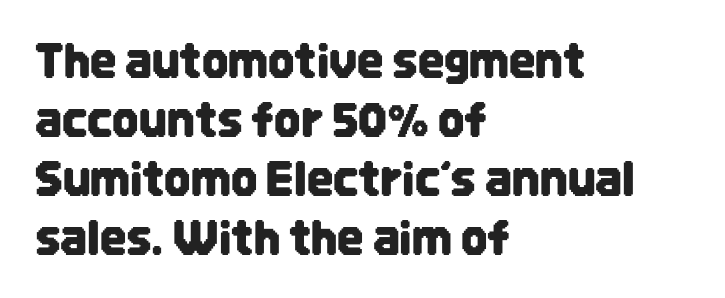
The image shows 46 px condensed sans-serif type, upright; set left-aligned, normal line spacing (1.28x), normal letter spacing, not underlined; low stroke contrast and a large x-height.
